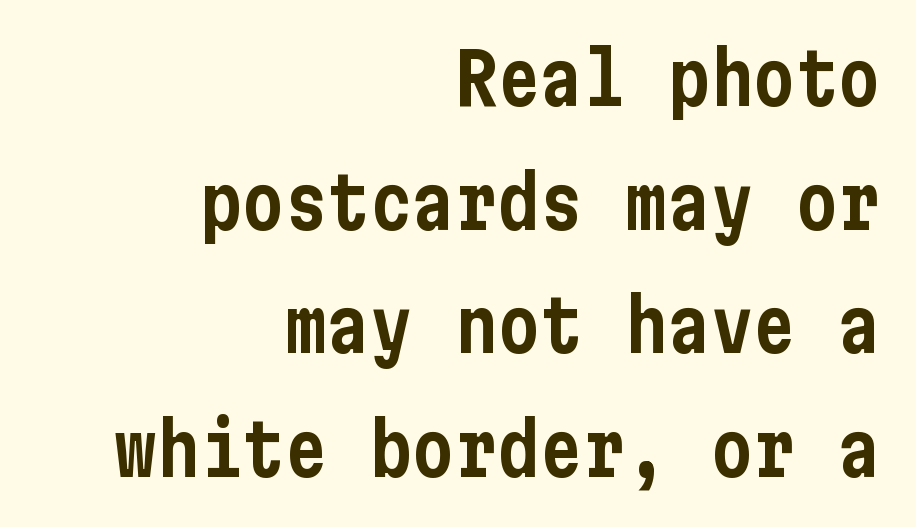
Q: Is the text italic (slanted)? A: No, it is upright.
Q: Is the typeface a serif or a sans-serif typeface? A: Sans-serif.
Q: Is the text underlined? A: No.
Q: How is the paragraph aligned? A: Right-aligned.
Q: Is the spacing between letters normal or unusually wide? A: Normal.
Q: Width (condensed, normal, or wide)? A: Condensed.
Q: Stroke contrast? A: Low.
Q: x-height? A: Medium.
